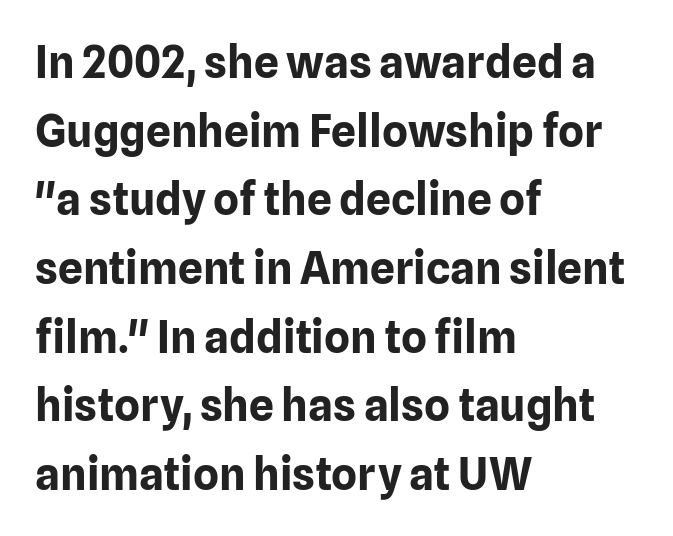
The image shows 44 px bold sans-serif type, upright; set left-aligned, normal line spacing (1.56x), normal letter spacing, not underlined; low stroke contrast and a medium x-height.
